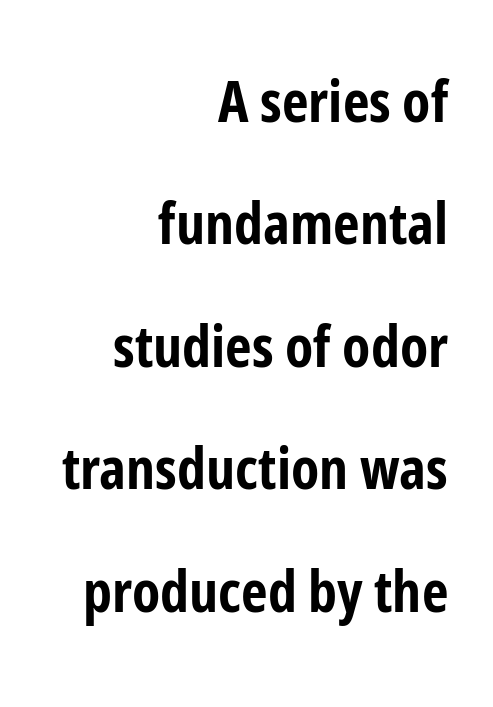
These lines stack with their right ends in a neat column. Caption: standard tracking, unaltered. The glyphs in this specimen are sans serif. The lines are spread far apart with generous leading.
